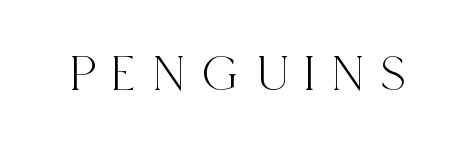
The image shows 52 px condensed serif type, upright; set unusually wide letter spacing (+0.32 em), not underlined; a large x-height.
